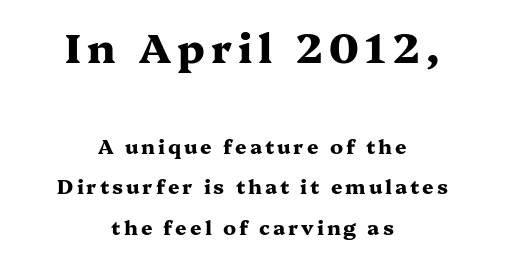
{"serif": "yes", "italic": "no", "bold": "yes", "weight": "heavy", "width": "wide", "stroke_contrast": "medium", "x_height": "medium", "monospaced": "no", "underline": "no", "align": "center", "line_spacing": "loose", "line_spacing_ratio": 2.01, "larger_block": "first", "size_ratio": 2.05, "glyph_px": 41}
